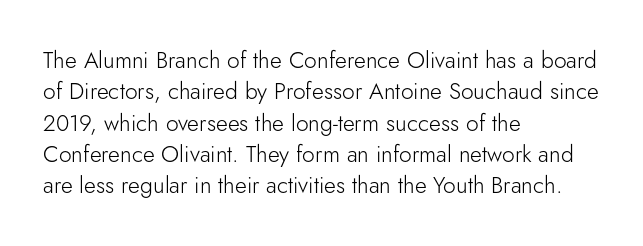
One glance says typical: line gaps are just what's usual. What stands out about the letter spacing? Nothing — it is the standard amount. This reads as an unemphasized weight, regular at the heaviest. The text block is weighted toward the left margin, trailing off unevenly rightward. Descender tails drop into unmarked territory. The specimen reads as upright at a glance.
